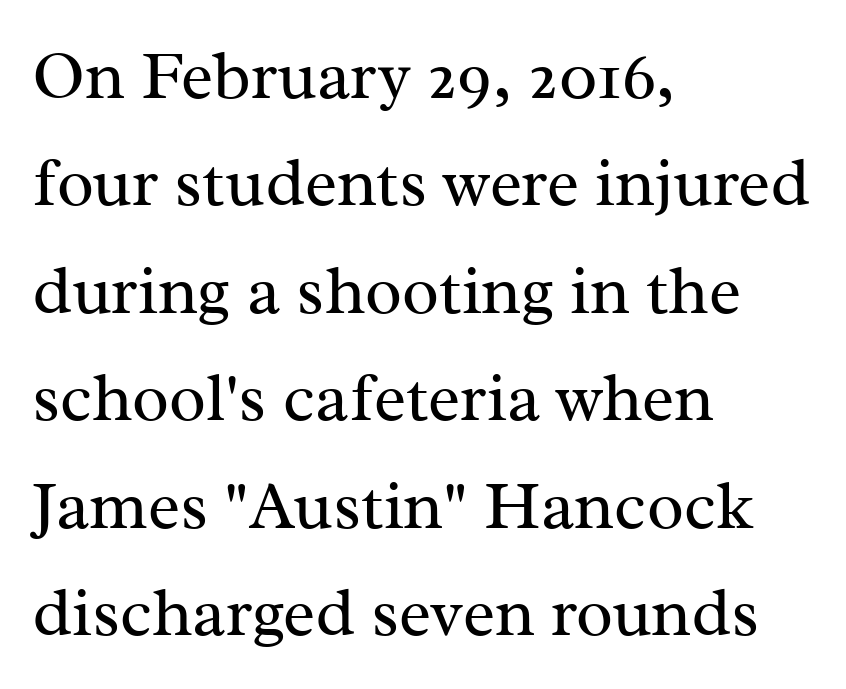
Q: Is the text bold? A: No.
Q: Is the text italic (slanted)? A: No, it is upright.
Q: Is the typeface a serif or a sans-serif typeface? A: Serif.
Q: Is the text underlined? A: No.
Q: How is the paragraph aligned? A: Left-aligned.
Q: Is the spacing between letters normal or unusually wide? A: Normal.
Q: Is the spacing between lines tight, normal or loose? A: Normal.
Q: Width (condensed, normal, or wide)? A: Normal.
Q: Stroke contrast? A: Medium.
Q: x-height? A: Medium.
Q: Monospaced? A: No.
